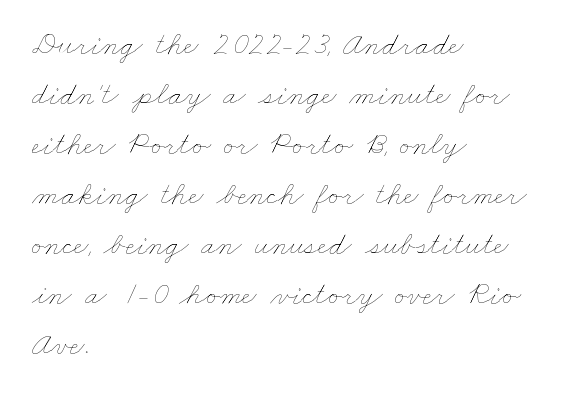
Q: Is the text bold? A: No.
Q: Is the text underlined? A: No.
Q: How is the paragraph aligned? A: Left-aligned.
Q: Is the spacing between letters normal or unusually wide? A: Normal.
Q: Is the spacing between lines tight, normal or loose? A: Normal.
Q: Width (condensed, normal, or wide)? A: Wide.
Q: Stroke contrast? A: Low.
Q: x-height? A: Small.
Q: Monospaced? A: No.
